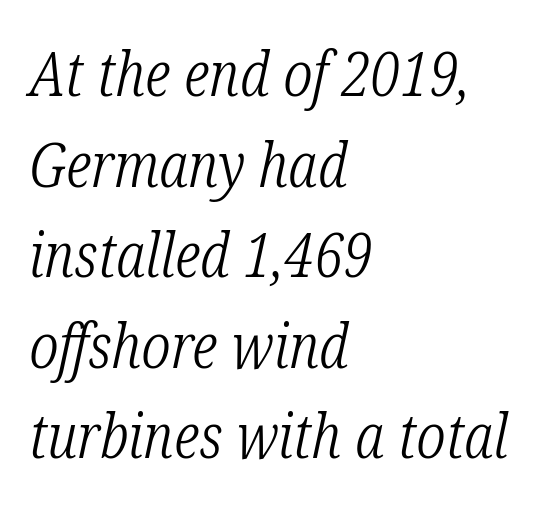
If you drew a ruler down the left edge, every line would touch it. This sample has the flowing, uneven cadence of proportional lettering. Leading: standard. Tall strokes in this sample are angled rather than plumb.
